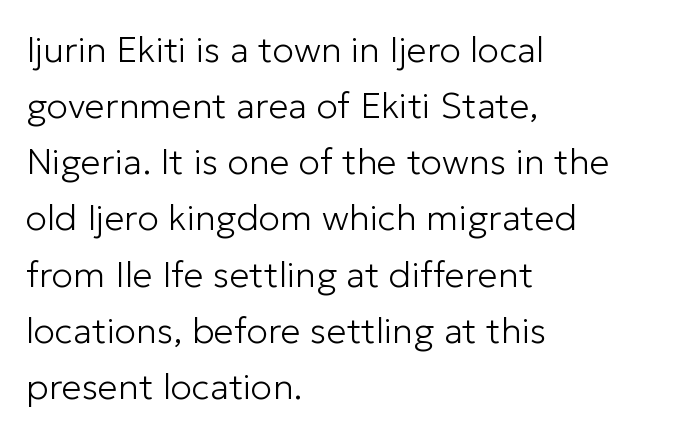
{"serif": "no", "italic": "no", "bold": "no", "weight": "light", "width": "normal", "stroke_contrast": "low", "x_height": "medium", "monospaced": "no", "underline": "no", "align": "left", "line_spacing": "normal", "line_spacing_ratio": 1.56, "letter_spacing": "normal", "letter_spacing_em": 0.0, "glyph_px": 36}
